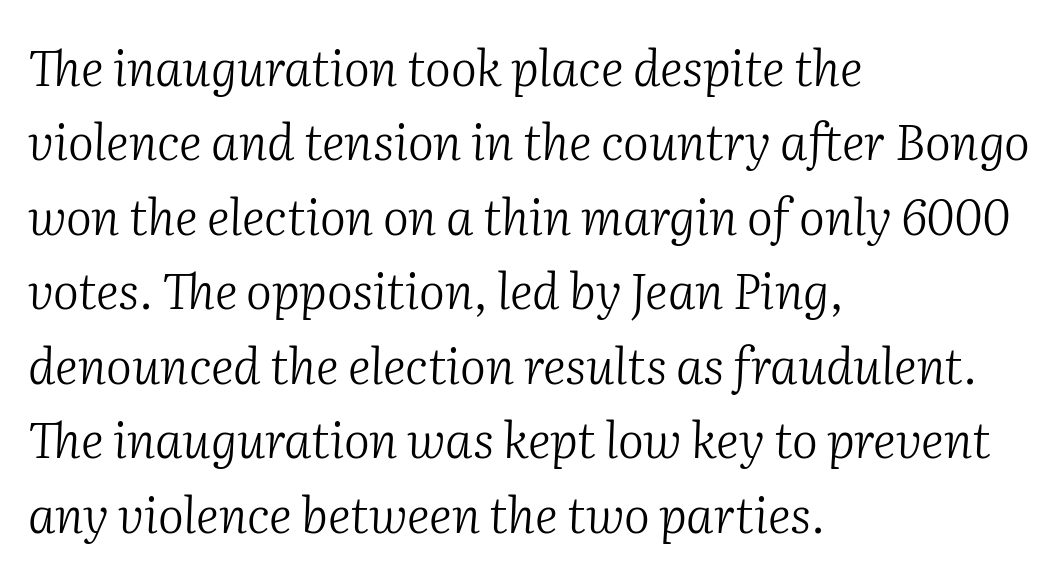
{"serif": "yes", "italic": "yes", "lean": "right", "slant_degrees": 2, "bold": "no", "weight": "light", "width": "normal", "stroke_contrast": "medium", "x_height": "medium", "monospaced": "no", "underline": "no", "align": "left", "line_spacing": "normal", "line_spacing_ratio": 1.52, "letter_spacing": "normal", "letter_spacing_em": 0.0, "glyph_px": 49}
